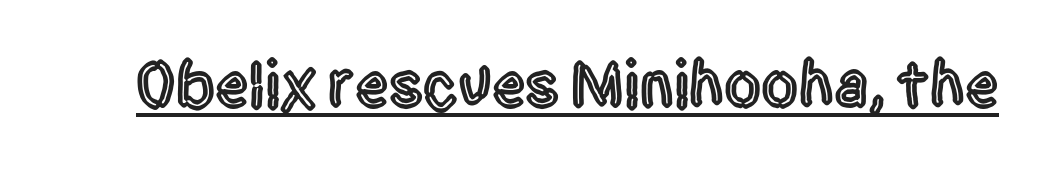
{"serif": "no", "italic": "no", "width": "condensed", "x_height": "large", "monospaced": "no", "underline": "yes", "letter_spacing": "normal", "letter_spacing_em": 0.0, "glyph_px": 66}
